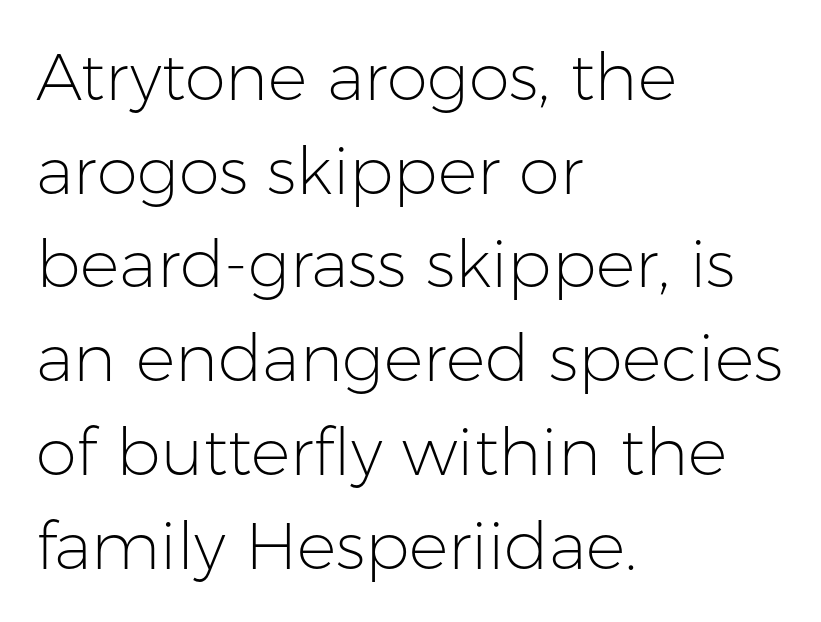
{"serif": "no", "italic": "no", "bold": "no", "weight": "light", "width": "normal", "stroke_contrast": "low", "x_height": "medium", "monospaced": "no", "underline": "no", "align": "left", "line_spacing": "normal", "line_spacing_ratio": 1.42, "letter_spacing": "normal", "letter_spacing_em": 0.0, "glyph_px": 66}
